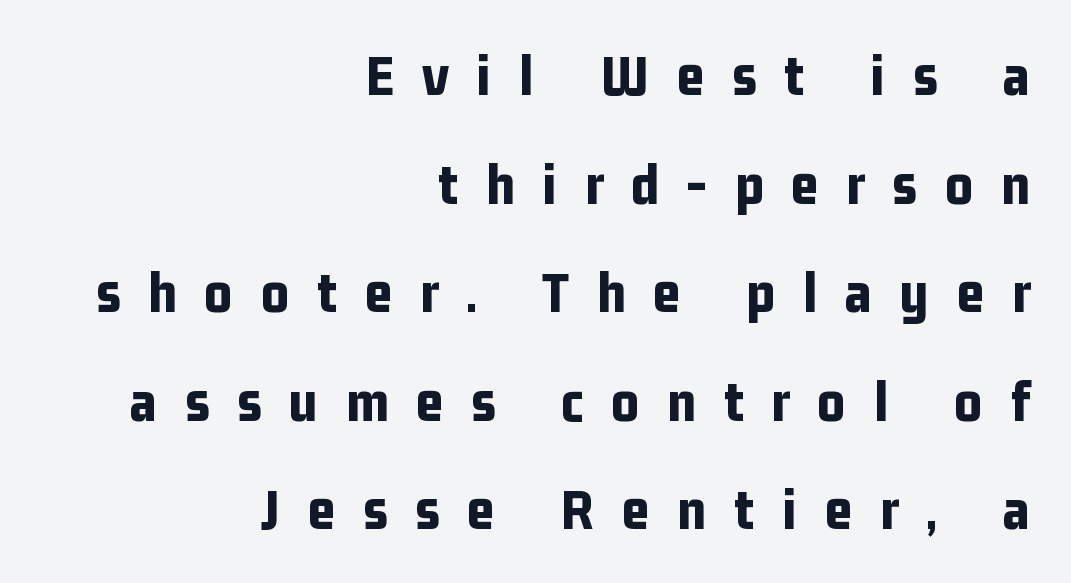
The tracking reads as deliberately expanded to a designer's eye. A bare baseline throughout the passage. Spacing verdict: proportional, widths tailored to each character. What kind of face is this? One without serifs — a sans. Tall strokes in this sample are plumb rather than angled.
